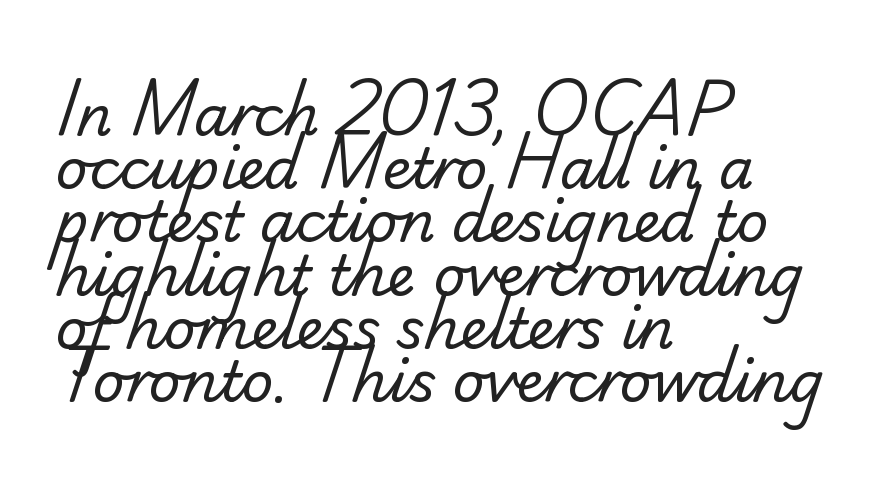
Q: Is the text bold? A: No.
Q: Is the typeface a serif or a sans-serif typeface? A: Sans-serif.
Q: Is the text underlined? A: No.
Q: How is the paragraph aligned? A: Left-aligned.
Q: Is the spacing between letters normal or unusually wide? A: Normal.
Q: Is the spacing between lines tight, normal or loose? A: Tight.
Q: Width (condensed, normal, or wide)? A: Normal.
Q: Stroke contrast? A: Low.
Q: x-height? A: Small.
Q: Monospaced? A: No.
